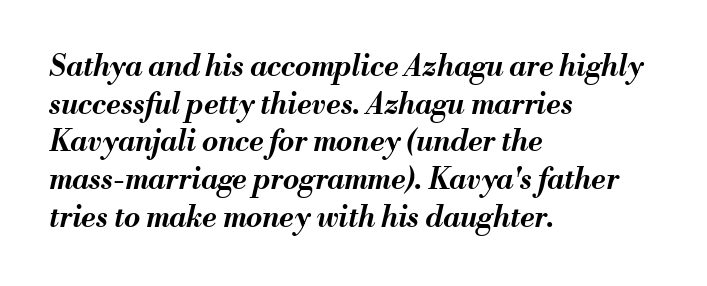
{"italic": "yes", "lean": "right", "slant_degrees": 13, "bold": "yes", "weight": "bold", "width": "normal", "stroke_contrast": "medium", "x_height": "small", "monospaced": "no", "underline": "no", "align": "left", "line_spacing": "normal", "line_spacing_ratio": 1.3, "letter_spacing": "normal", "letter_spacing_em": 0.0, "glyph_px": 29}
